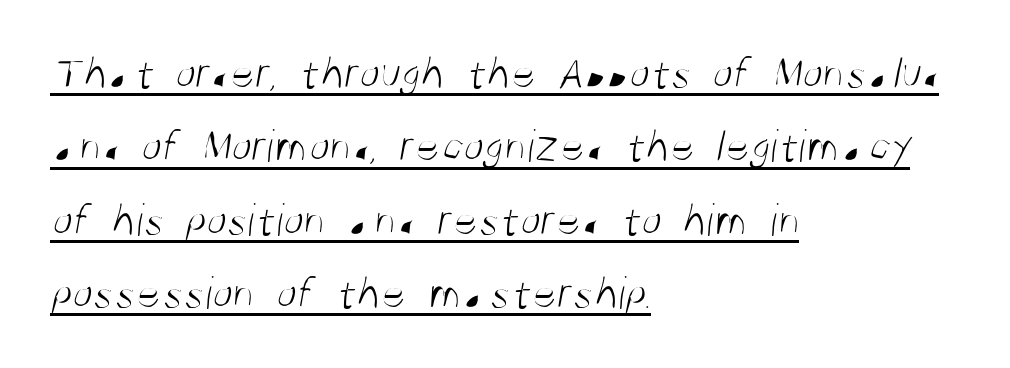
This sample has the flowing, uneven cadence of proportional lettering. The ragged edge is on the right, which tells us the setting is flush left. Underlined type. The horizontal fit of the characters is conventional and even. If you measured baseline to baseline, you'd find a middling distance.
